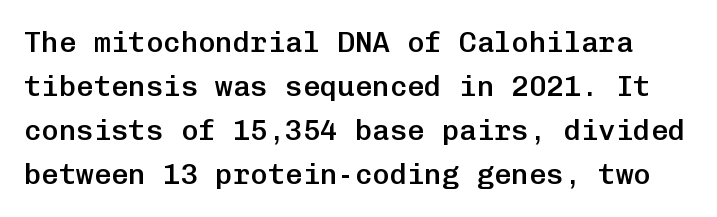
Q: Is the text bold? A: Semi-bold.
Q: Is the text italic (slanted)? A: No, it is upright.
Q: Is the typeface a serif or a sans-serif typeface? A: Sans-serif.
Q: Is the text underlined? A: No.
Q: Is the spacing between letters normal or unusually wide? A: Normal.
Q: Is the spacing between lines tight, normal or loose? A: Normal.
Q: Width (condensed, normal, or wide)? A: Normal.
Q: Stroke contrast? A: Low.
Q: x-height? A: Medium.
Q: Monospaced? A: Yes.
